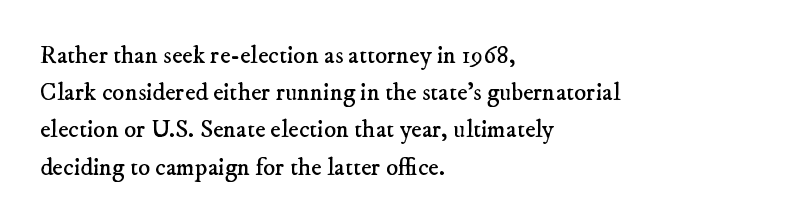
Q: Is the text bold? A: No.
Q: Is the text underlined? A: No.
Q: How is the paragraph aligned? A: Left-aligned.
Q: Is the spacing between letters normal or unusually wide? A: Normal.
Q: Is the spacing between lines tight, normal or loose? A: Normal.
